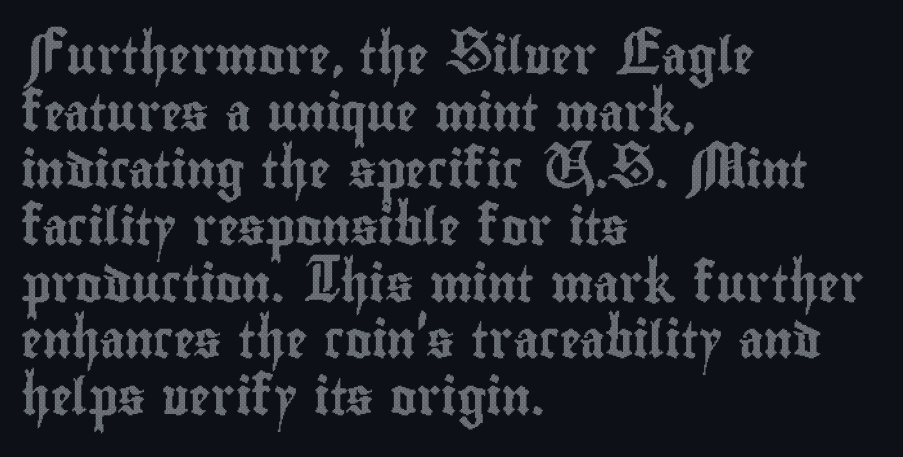
Q: Is the text italic (slanted)? A: No, it is upright.
Q: Is the text underlined? A: No.
Q: How is the paragraph aligned? A: Left-aligned.
Q: Is the spacing between letters normal or unusually wide? A: Normal.
Q: Is the spacing between lines tight, normal or loose? A: Normal.
Q: Width (condensed, normal, or wide)? A: Condensed.
Q: x-height? A: Small.
Q: Monospaced? A: No.
